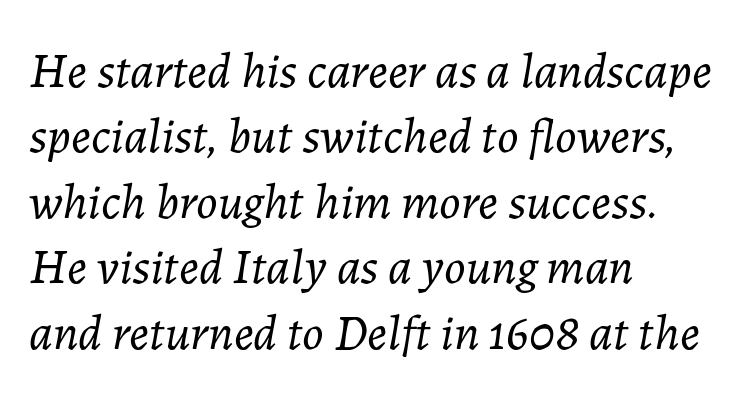
{"italic": "yes", "lean": "right", "slant_degrees": 7, "bold": "no", "weight": "light", "width": "normal", "stroke_contrast": "low", "x_height": "medium", "monospaced": "no", "underline": "no", "align": "left", "line_spacing": "normal", "line_spacing_ratio": 1.31, "letter_spacing": "normal", "letter_spacing_em": 0.0, "glyph_px": 50}
